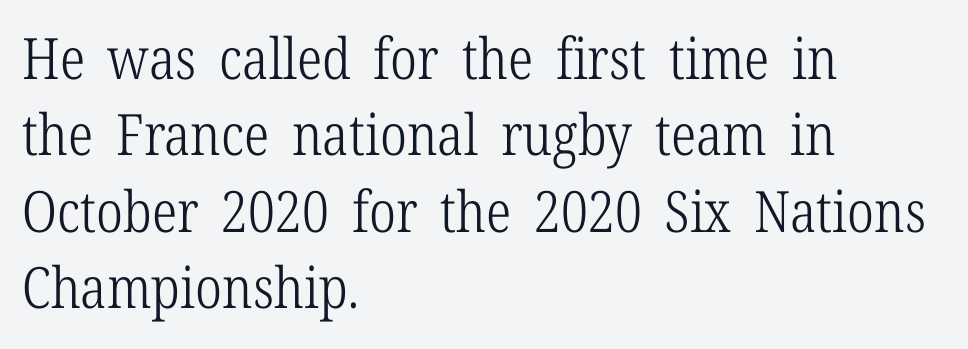
Q: Is the text bold? A: No.
Q: Is the text italic (slanted)? A: No, it is upright.
Q: Is the typeface a serif or a sans-serif typeface? A: Serif.
Q: Is the text underlined? A: No.
Q: How is the paragraph aligned? A: Left-aligned.
Q: Is the spacing between letters normal or unusually wide? A: Normal.
Q: Is the spacing between lines tight, normal or loose? A: Normal.
Q: Width (condensed, normal, or wide)? A: Condensed.
Q: Stroke contrast? A: Low.
Q: x-height? A: Medium.
Q: Monospaced? A: No.
